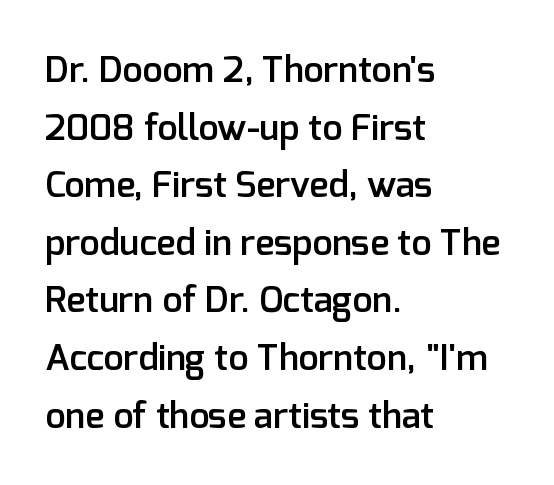
{"serif": "no", "italic": "no", "bold": "semi", "weight": "semibold", "width": "normal", "stroke_contrast": "low", "x_height": "medium", "monospaced": "no", "underline": "no", "align": "left", "line_spacing": "normal", "line_spacing_ratio": 1.6, "letter_spacing": "normal", "letter_spacing_em": 0.0, "glyph_px": 36}
